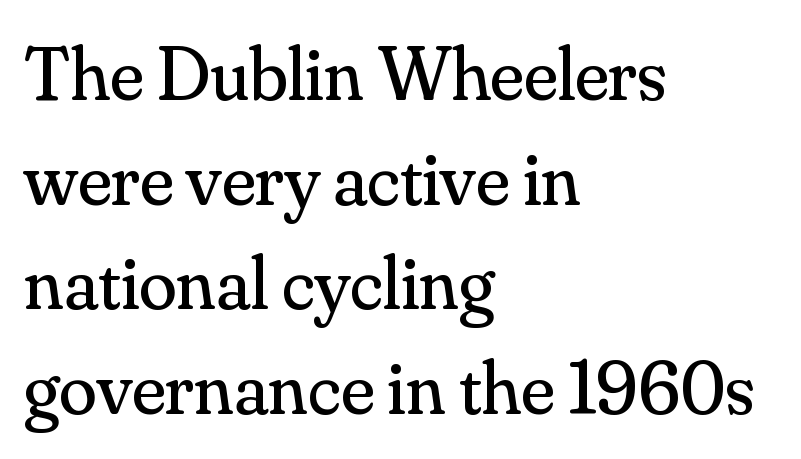
{"serif": "yes", "italic": "no", "bold": "no", "weight": "regular", "width": "normal", "stroke_contrast": "medium", "x_height": "small", "monospaced": "no", "underline": "no", "align": "left", "line_spacing": "normal", "line_spacing_ratio": 1.36, "letter_spacing": "normal", "letter_spacing_em": 0.0, "glyph_px": 77}
